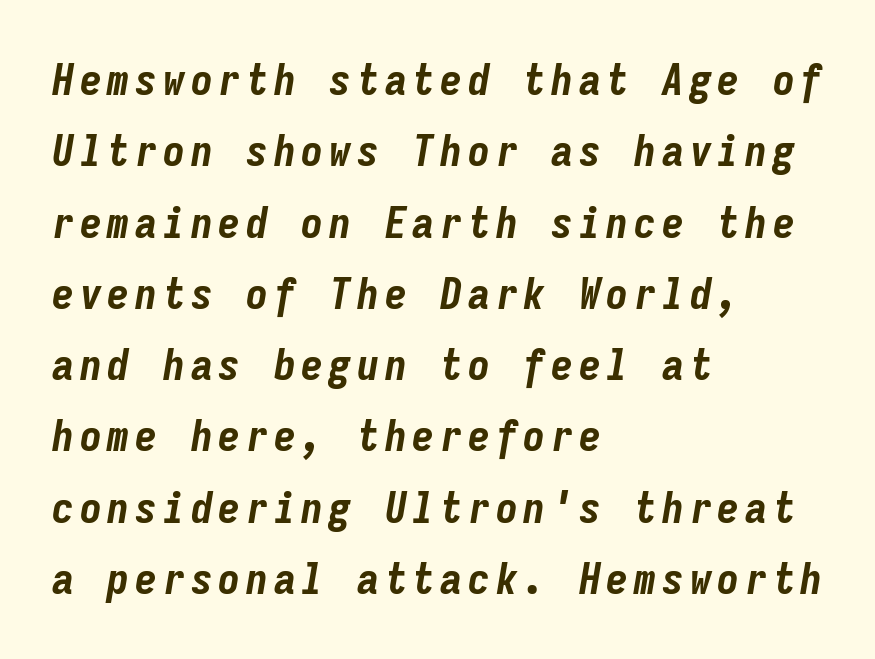
The image shows 44 px bold, condensed type, italic (leaning right), monospaced; set left-aligned, normal line spacing (1.62x), not underlined; low stroke contrast and a medium x-height.
